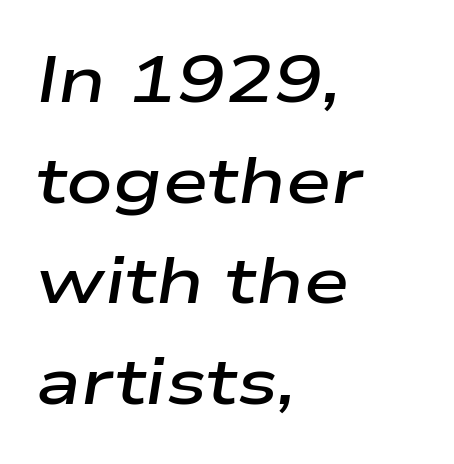
In CSS terms this would be text-align: left. Heft: intermediate — a semibold. Looks like regular typesetting: each glyph gets only the width it needs. Honestly, there is no underline to notice here at all. Quick note: interline space is typical.
